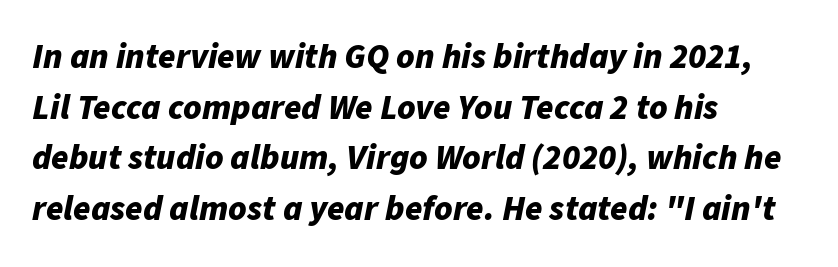
Q: Is the text bold? A: Yes.
Q: Is the text italic (slanted)? A: Yes, it leans right by about 11 degrees.
Q: Is the text underlined? A: No.
Q: How is the paragraph aligned? A: Left-aligned.
Q: Is the spacing between letters normal or unusually wide? A: Normal.
Q: Is the spacing between lines tight, normal or loose? A: Normal.
Q: Width (condensed, normal, or wide)? A: Normal.
Q: Stroke contrast? A: Low.
Q: x-height? A: Medium.
Q: Monospaced? A: No.
